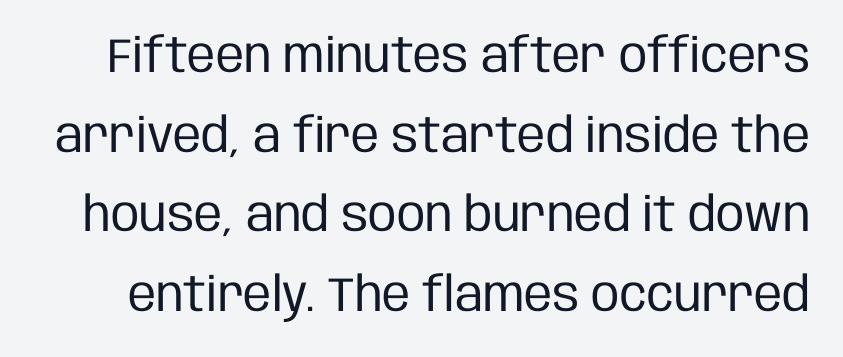
{"serif": "no", "italic": "no", "bold": "no", "weight": "regular", "width": "condensed", "stroke_contrast": "low", "x_height": "large", "monospaced": "no", "underline": "no", "line_spacing": "normal", "line_spacing_ratio": 1.66, "letter_spacing": "normal", "letter_spacing_em": 0.0, "glyph_px": 48}
